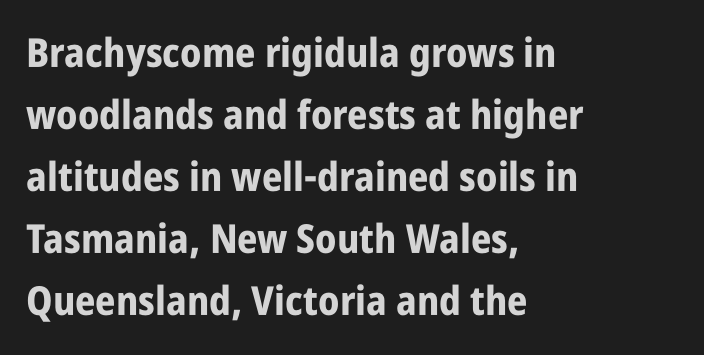
{"serif": "no", "italic": "no", "bold": "yes", "weight": "bold", "width": "condensed", "stroke_contrast": "low", "x_height": "large", "monospaced": "no", "underline": "no", "align": "left", "line_spacing": "normal", "line_spacing_ratio": 1.55, "letter_spacing": "normal", "letter_spacing_em": 0.0, "glyph_px": 40}
